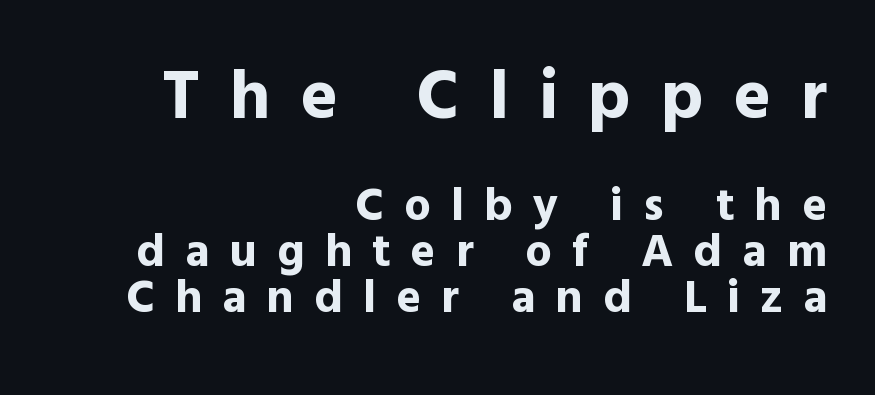
{"serif": "no", "italic": "no", "bold": "yes", "weight": "bold", "width": "normal", "x_height": "medium", "monospaced": "no", "underline": "no", "align": "right", "line_spacing": "tight", "line_spacing_ratio": 0.98, "letter_spacing": "wide", "letter_spacing_em": 0.43, "larger_block": "first", "size_ratio": 1.49, "glyph_px": 70}
